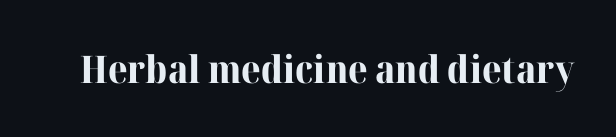
{"serif": "yes", "italic": "no", "bold": "yes", "weight": "bold", "width": "normal", "stroke_contrast": "high", "x_height": "medium", "monospaced": "no", "underline": "no", "letter_spacing": "normal", "letter_spacing_em": 0.0, "glyph_px": 38}
